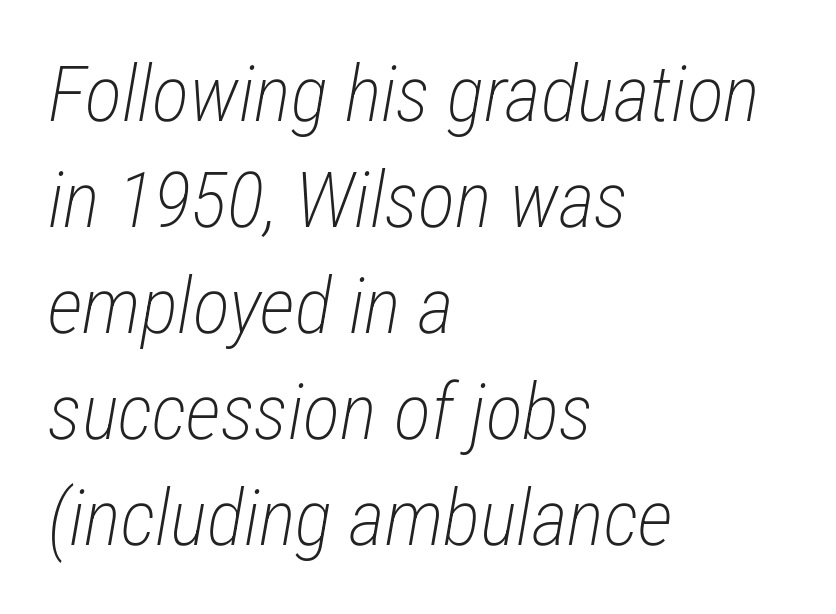
The typeface has the unassuming heft of standard copy or less. The foot of each line stays bare and open. Whoever set this chose a conventional vertical rhythm. In CSS terms this would be text-align: left. These lines are rendered in a variable-pitch font. The gaps between neighbouring characters are ordinary and unremarkable.
